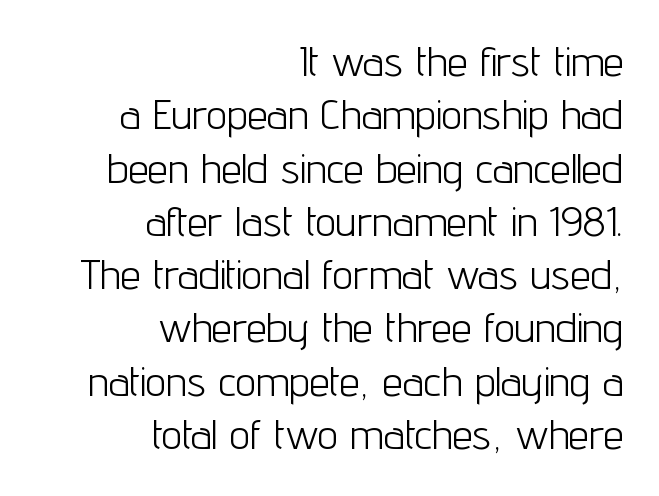
The image shows 41 px light, condensed sans-serif type, upright; set right-aligned, normal line spacing (1.3x), normal letter spacing, not underlined; low stroke contrast and a medium x-height.
